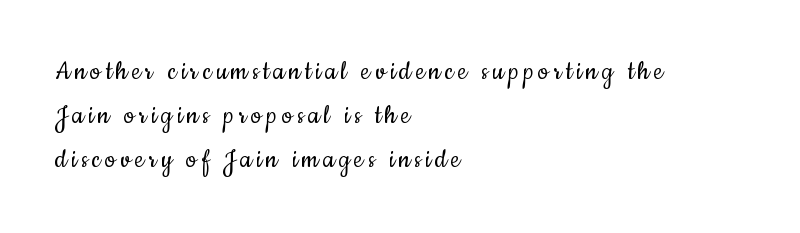
Q: Is the text bold? A: No.
Q: Is the text italic (slanted)? A: Yes.
Q: Is the typeface a serif or a sans-serif typeface? A: Sans-serif.
Q: Is the text underlined? A: No.
Q: How is the paragraph aligned? A: Left-aligned.
Q: Is the spacing between lines tight, normal or loose? A: Normal.
Q: Width (condensed, normal, or wide)? A: Condensed.
Q: Stroke contrast? A: Low.
Q: x-height? A: Small.
Q: Monospaced? A: No.
